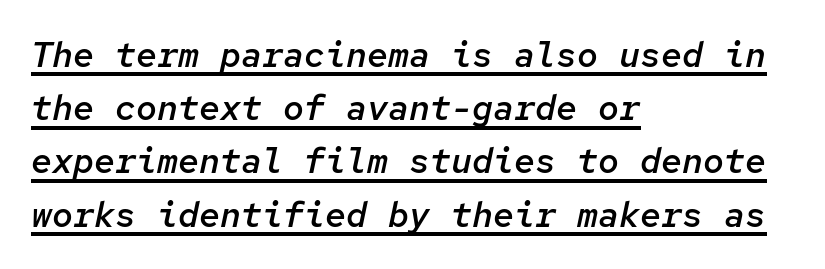
The image shows 35 px semibold type, italic (leaning right), monospaced; set left-aligned, normal line spacing (1.52x), normal letter spacing, underlined; low stroke contrast and a medium x-height.
